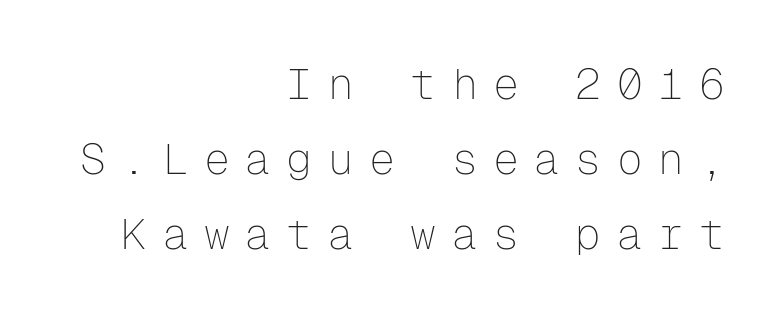
{"serif": "no", "italic": "no", "bold": "no", "weight": "thin", "width": "normal", "stroke_contrast": "low", "x_height": "medium", "monospaced": "yes", "underline": "no", "align": "right", "line_spacing_ratio": 1.75, "letter_spacing": "wide", "letter_spacing_em": 0.36, "glyph_px": 43}
